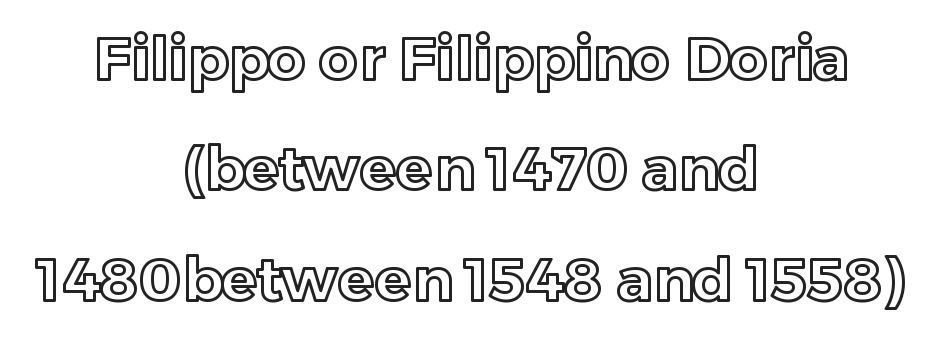
The image shows 60 px text type, upright; set centered, line spacing 1.84x, normal letter spacing, not underlined; a medium x-height.
